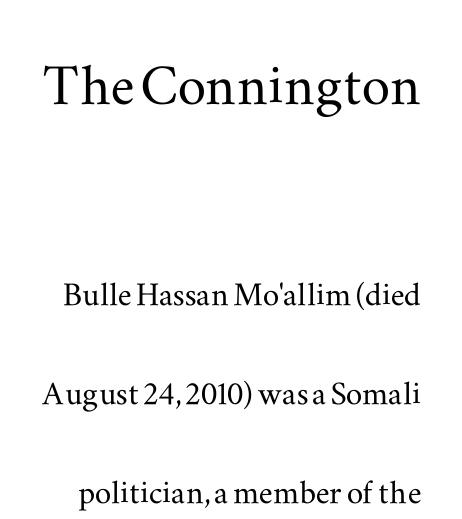
{"serif": "yes", "italic": "no", "width": "wide", "stroke_contrast": "medium", "x_height": "small", "monospaced": "no", "underline": "no", "line_spacing": "loose", "line_spacing_ratio": 2.41, "letter_spacing": "normal", "letter_spacing_em": 0.0, "larger_block": "first", "size_ratio": 1.73, "glyph_px": 71}
